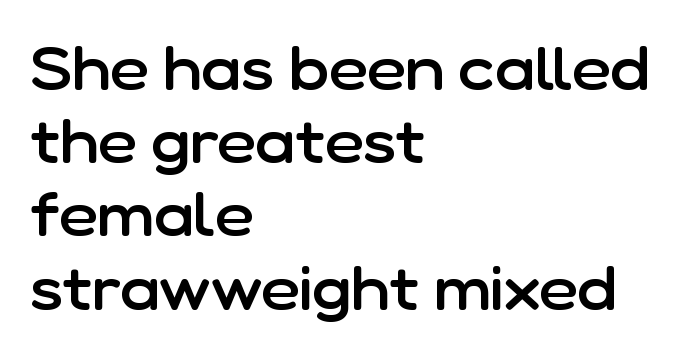
The image shows 60 px semibold sans-serif type, upright; set left-aligned, line spacing 1.22x, normal letter spacing, not underlined; low stroke contrast and a medium x-height.
